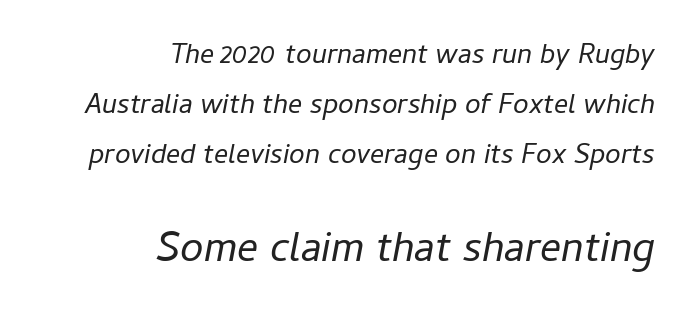
{"italic": "yes", "lean": "right", "slant_degrees": 11, "bold": "no", "weight": "regular", "width": "normal", "stroke_contrast": "low", "x_height": "medium", "monospaced": "no", "underline": "no", "align": "right", "line_spacing_ratio": 1.79, "letter_spacing": "normal", "letter_spacing_em": 0.0, "larger_block": "second", "size_ratio": 1.5, "glyph_px": 42}
